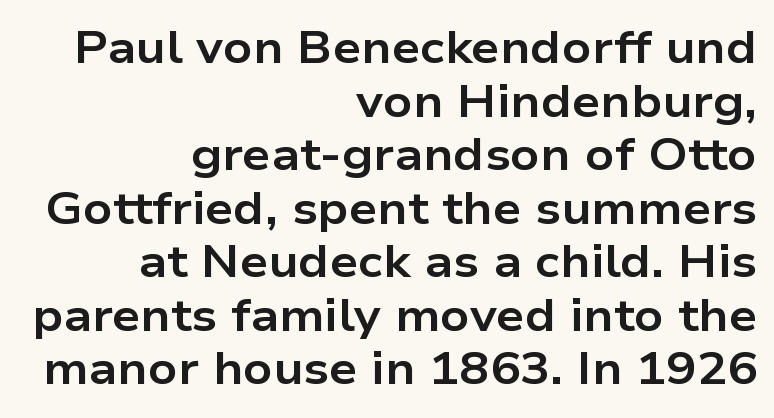
{"serif": "no", "italic": "no", "bold": "yes", "weight": "bold", "width": "wide", "stroke_contrast": "low", "x_height": "medium", "monospaced": "no", "underline": "no", "align": "right", "line_spacing_ratio": 1.19, "letter_spacing": "normal", "letter_spacing_em": 0.0, "glyph_px": 45}
